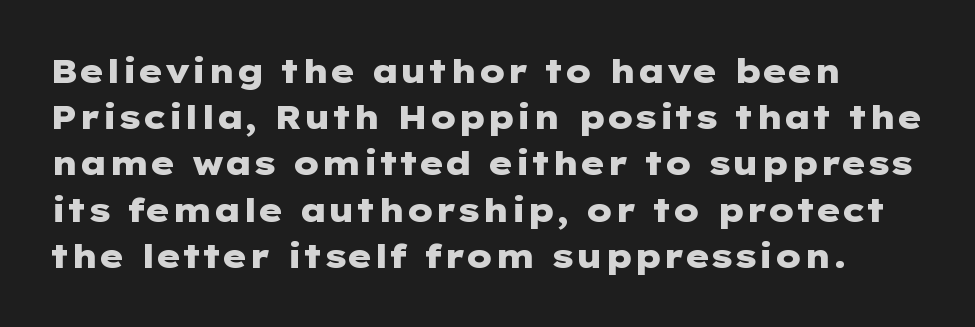
The image shows 33 px heavy, wide sans-serif type, upright; set normal line spacing (1.4x), normal letter spacing, not underlined; low stroke contrast and a medium x-height.
